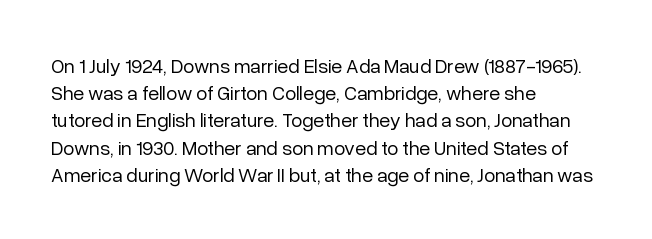
The image shows 20 px text type, upright; set left-aligned, normal line spacing (1.36x), normal letter spacing, not underlined.
